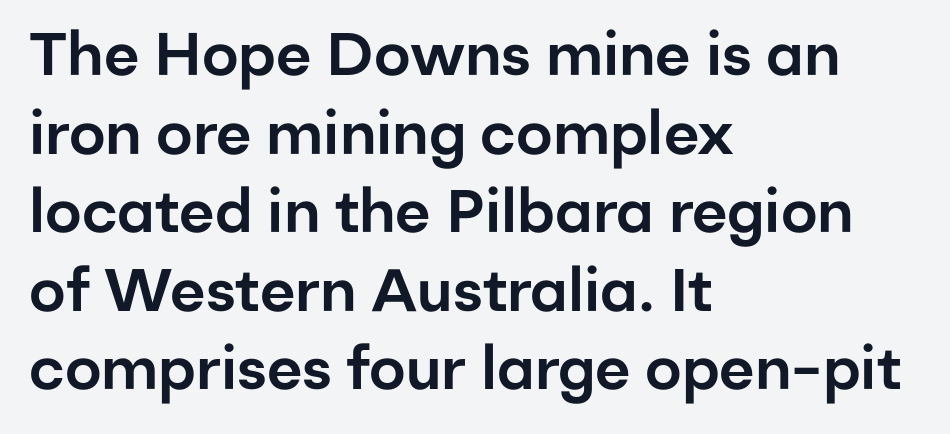
The lines in this sample share a left origin and differ only in where they stop. The font family rendered here belongs to the sans-serif group. The lettering holds an erect, upright posture throughout. Line spacing here is normal.
